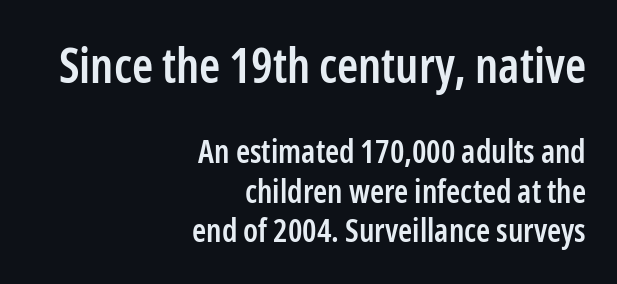
Scale decreases going downward across the two blocks. Upright lettering throughout. You could call the tracking neutral — neither tight nor loose. Right-aligned paragraph, ragged on the left. Examine the stroke ends and you'll find no serifs.
